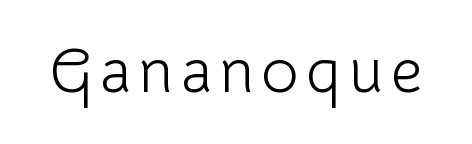
The image shows 63 px light sans-serif type, upright; set not underlined; low stroke contrast and a medium x-height.
